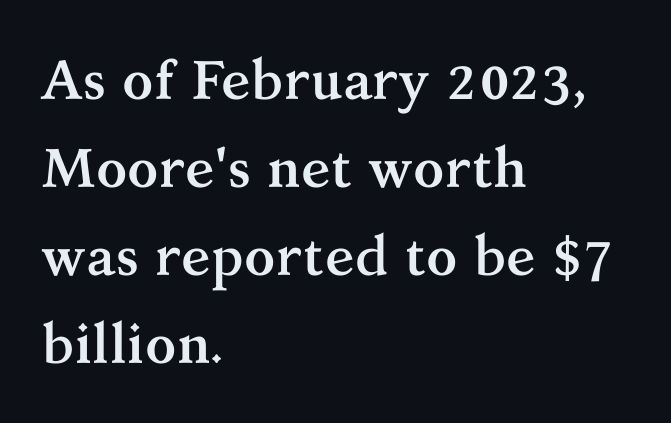
The compositor pushed each line to the left boundary. Strong, thick strokes mark this as bold type. These lines are rendered in a variable-pitch font. The leading is moderate, giving the passage an even texture. It's the straight-up-and-down kind of type.
